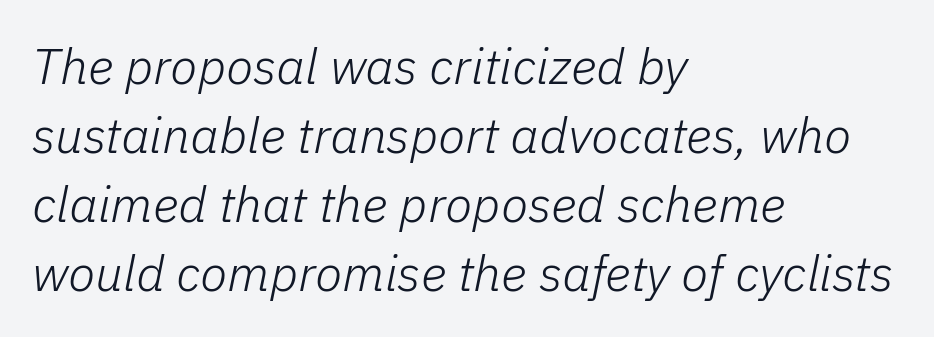
The text block is weighted toward the left margin, trailing off unevenly rightward. In terms of leading, this rendering sits right in the middle. The foot of each line stays bare and open. The gaps between neighbouring characters are ordinary and unremarkable. Compared with a typical body face, this is equally light or lighter still. Note the varied advance widths — an 'i' is clearly narrower than an 'm'.
